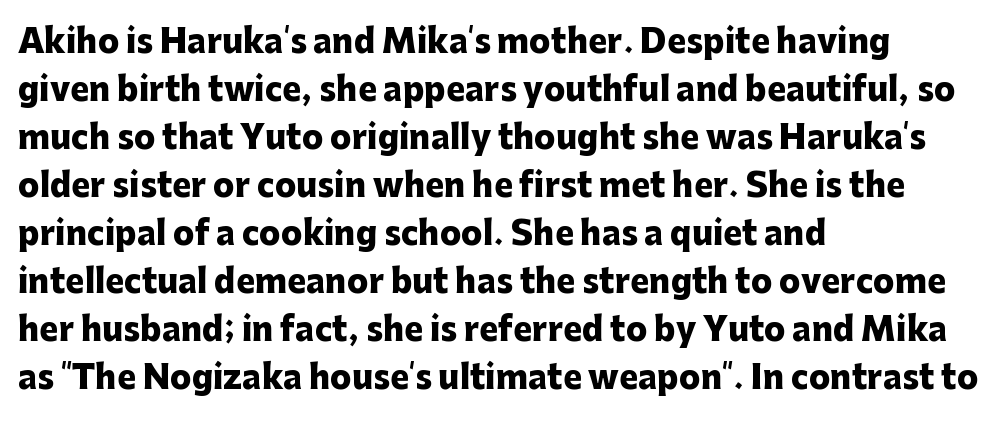
Q: Is the text bold? A: Yes.
Q: Is the text italic (slanted)? A: No, it is upright.
Q: Is the typeface a serif or a sans-serif typeface? A: Sans-serif.
Q: Is the text underlined? A: No.
Q: How is the paragraph aligned? A: Left-aligned.
Q: Is the spacing between letters normal or unusually wide? A: Normal.
Q: Is the spacing between lines tight, normal or loose? A: Normal.
Q: Width (condensed, normal, or wide)? A: Normal.
Q: Stroke contrast? A: Low.
Q: x-height? A: Medium.
Q: Monospaced? A: No.
